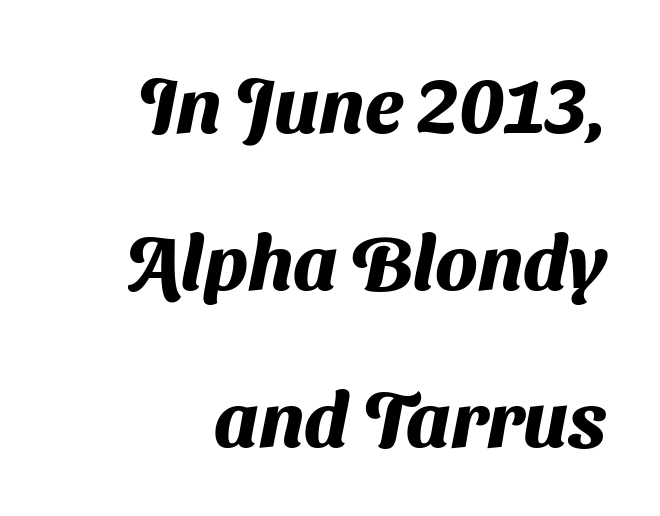
Q: Is the text bold? A: Yes.
Q: Is the typeface a serif or a sans-serif typeface? A: Sans-serif.
Q: Is the text underlined? A: No.
Q: How is the paragraph aligned? A: Right-aligned.
Q: Is the spacing between letters normal or unusually wide? A: Normal.
Q: Is the spacing between lines tight, normal or loose? A: Loose.
Q: Width (condensed, normal, or wide)? A: Normal.
Q: Stroke contrast? A: Medium.
Q: x-height? A: Medium.
Q: Monospaced? A: No.
